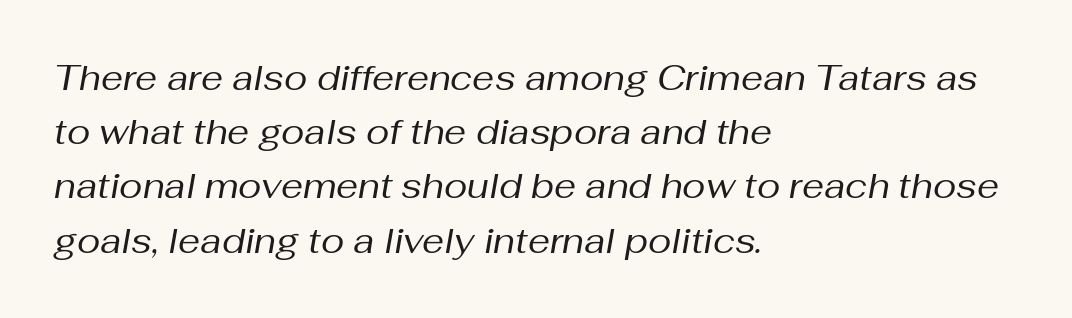
{"italic": "yes", "lean": "right", "slant_degrees": 10, "bold": "no", "weight": "regular", "width": "normal", "stroke_contrast": "medium", "x_height": "medium", "monospaced": "no", "underline": "no", "align": "left", "line_spacing": "normal", "line_spacing_ratio": 1.55, "letter_spacing": "normal", "letter_spacing_em": 0.0, "glyph_px": 35}
